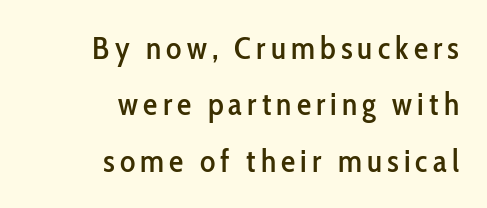
The image shows 32 px condensed sans-serif type, upright; set right-aligned, line spacing 1.76x, not underlined; low stroke contrast and a medium x-height.
